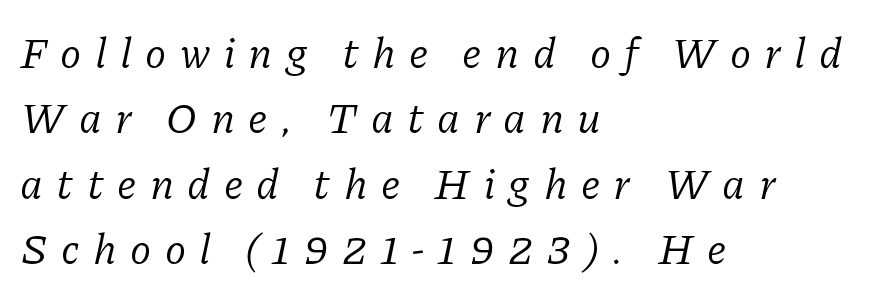
Q: Is the text bold? A: No.
Q: Is the text italic (slanted)? A: Yes, it leans right by about 11 degrees.
Q: Is the typeface a serif or a sans-serif typeface? A: Serif.
Q: Is the text underlined? A: No.
Q: How is the paragraph aligned? A: Left-aligned.
Q: Is the spacing between letters normal or unusually wide? A: Unusually wide.
Q: Is the spacing between lines tight, normal or loose? A: Normal.
Q: Width (condensed, normal, or wide)? A: Normal.
Q: Stroke contrast? A: Low.
Q: x-height? A: Medium.
Q: Monospaced? A: No.
